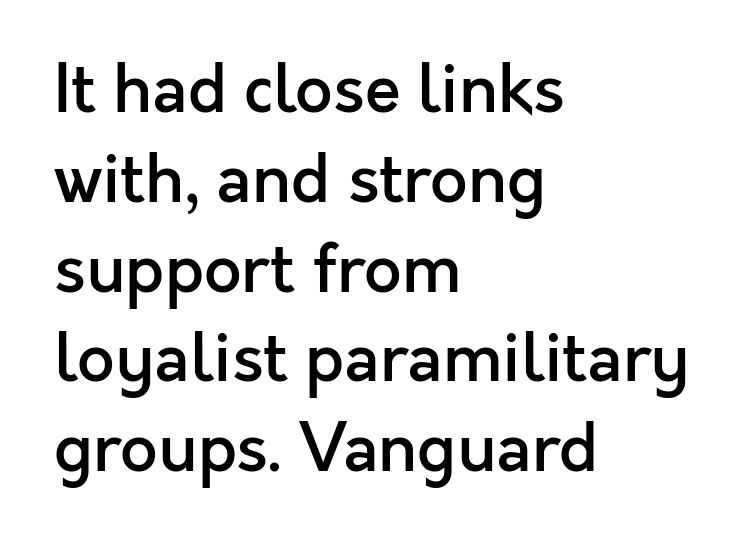
{"serif": "no", "italic": "no", "bold": "semi", "weight": "semibold", "width": "normal", "x_height": "medium", "monospaced": "no", "underline": "no", "align": "left", "line_spacing": "normal", "line_spacing_ratio": 1.36, "letter_spacing": "normal", "letter_spacing_em": 0.0, "glyph_px": 66}
